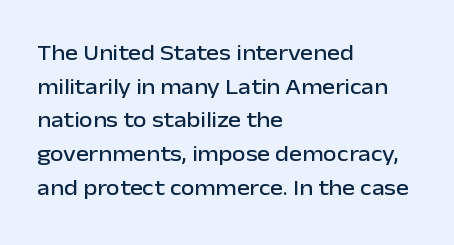
{"italic": "no", "underline": "no", "align": "left", "line_spacing": "normal", "line_spacing_ratio": 1.53, "letter_spacing": "normal", "letter_spacing_em": 0.0, "glyph_px": 22}
